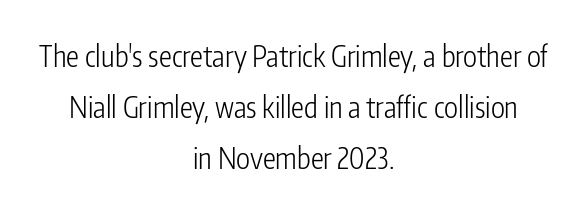
The image shows 29 px light, condensed sans-serif type, upright; set centered, line spacing 1.76x, normal letter spacing, not underlined; low stroke contrast and a medium x-height.
